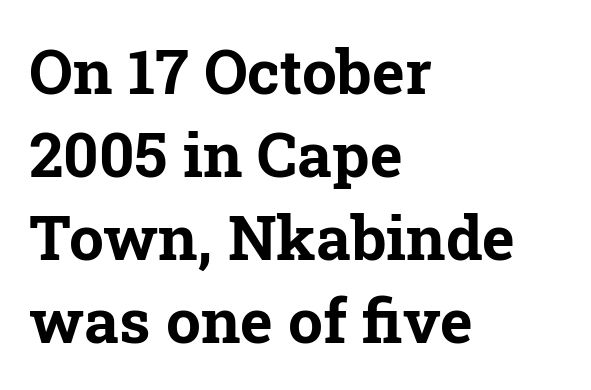
{"serif": "yes", "italic": "no", "bold": "yes", "weight": "bold", "width": "normal", "stroke_contrast": "low", "x_height": "medium", "monospaced": "no", "underline": "no", "align": "left", "line_spacing": "normal", "line_spacing_ratio": 1.34, "letter_spacing": "normal", "letter_spacing_em": 0.0, "glyph_px": 62}
